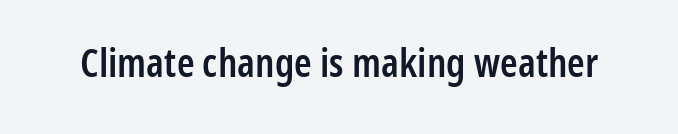
Just letters on the line, the space beneath them empty. A typesetter would call this zero additional tracking. Rendered with straight, roman letterforms. Here the designer chose a conventional face with non-uniform glyph widths. Examine the stroke ends and you'll find no serifs.
